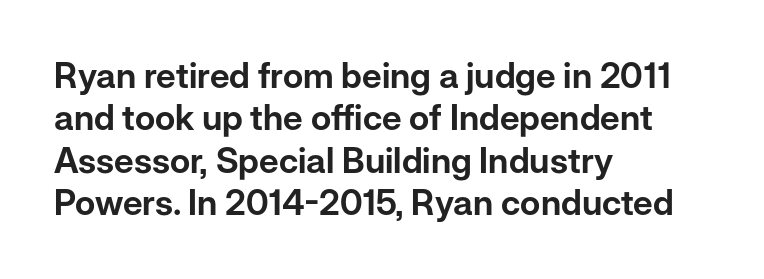
The strip under each line holds only bare page. Characters follow at the spacing the type designer built in. This rendering employs a face without finishing strokes, i.e., a sans-serif. Each line starts at the same left margin while the right side varies. Posture: vertical.
